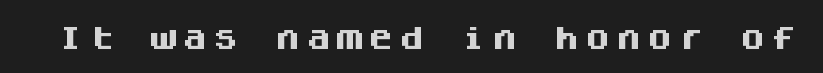
In terms of letterspacing, this is a distinctly airy, spread setting. Heft: maximum for text — a bold. The zone under the glyphs is completely vacant. The axis of the letterforms is exactly vertical.
